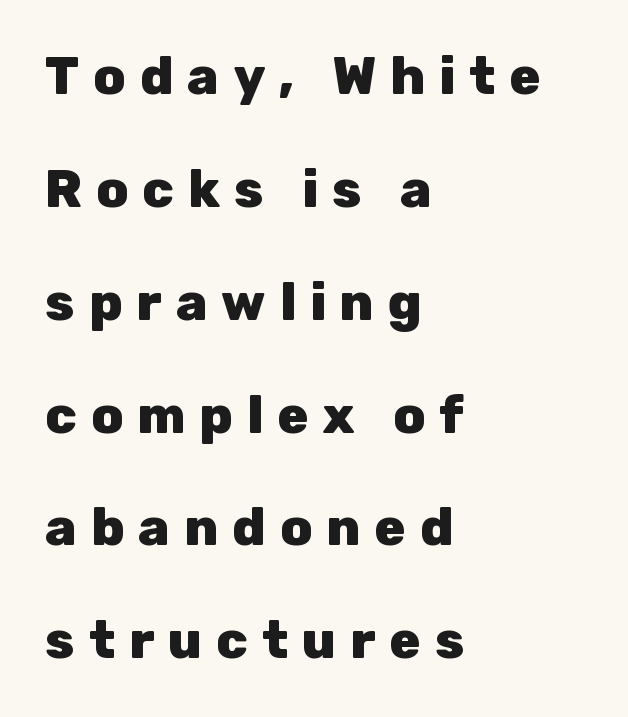
{"serif": "no", "italic": "no", "bold": "yes", "weight": "heavy", "width": "normal", "stroke_contrast": "low", "x_height": "medium", "monospaced": "no", "underline": "no", "align": "left", "line_spacing": "loose", "line_spacing_ratio": 2.17, "letter_spacing": "wide", "letter_spacing_em": 0.27, "glyph_px": 52}
